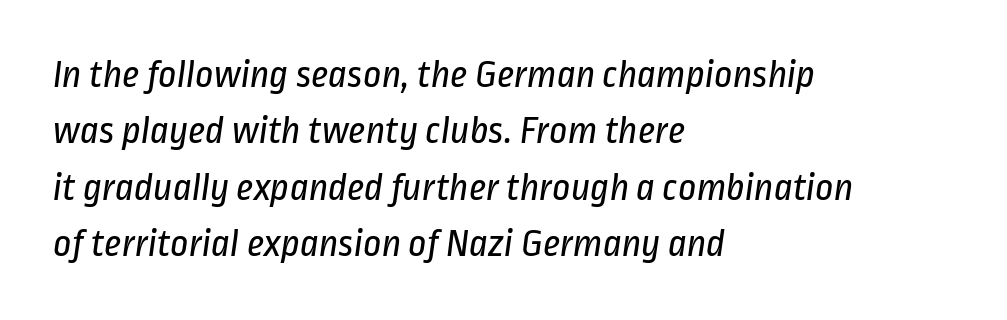
The image shows 40 px regular-weight, condensed sans-serif type; set left-aligned, normal line spacing (1.41x), normal letter spacing, not underlined; low stroke contrast and a medium x-height.
